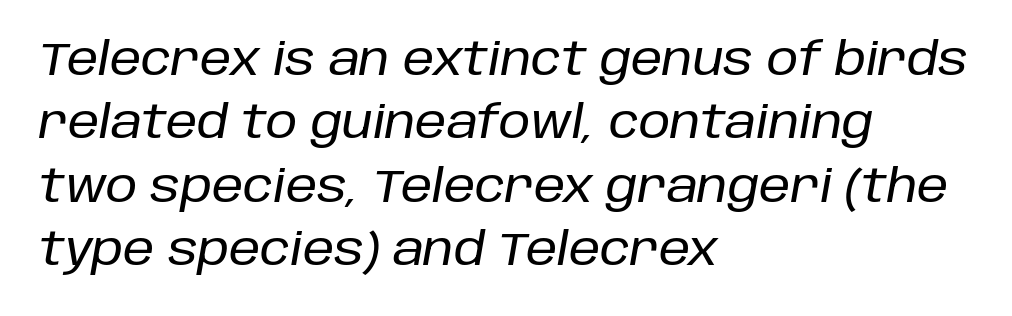
{"italic": "yes", "lean": "right", "slant_degrees": 10, "width": "normal", "stroke_contrast": "low", "x_height": "large", "monospaced": "no", "underline": "no", "align": "left", "line_spacing": "normal", "line_spacing_ratio": 1.41, "letter_spacing": "normal", "letter_spacing_em": 0.0, "glyph_px": 45}
